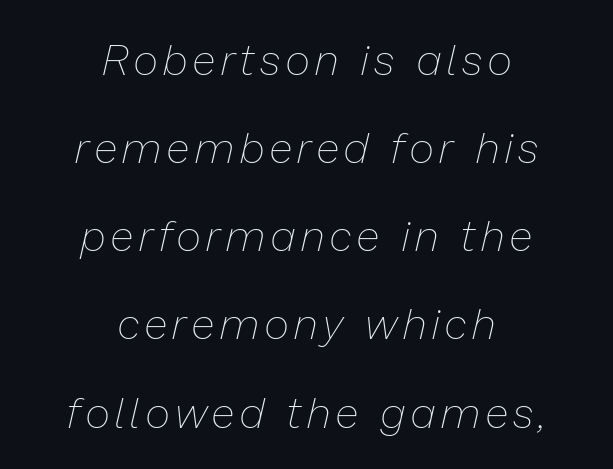
The image shows 43 px thin type, italic (leaning right); set centered, loose line spacing (2.05x), not underlined; low stroke contrast and a medium x-height.
